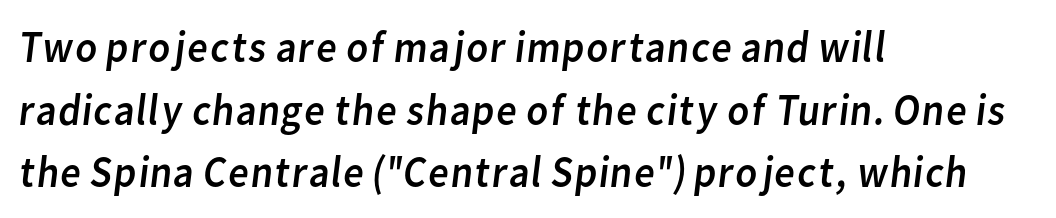
Q: Is the text bold? A: No.
Q: Is the typeface a serif or a sans-serif typeface? A: Sans-serif.
Q: Is the text underlined? A: No.
Q: How is the paragraph aligned? A: Left-aligned.
Q: Is the spacing between letters normal or unusually wide? A: Normal.
Q: Is the spacing between lines tight, normal or loose? A: Normal.
Q: Width (condensed, normal, or wide)? A: Normal.
Q: Stroke contrast? A: Low.
Q: x-height? A: Medium.
Q: Monospaced? A: No.
